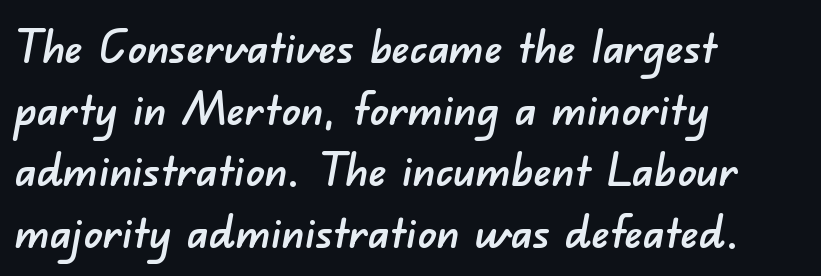
Line spacing here is normal. Here the glyphs are tracked normally, forming tight word shapes. In terms of letterform style, serifs are entirely absent. The string is rendered with underlining switched off. Horizontally, the lines are justified to the leading edge only. The passage shown is typed in a proportional face where columns would drift.
